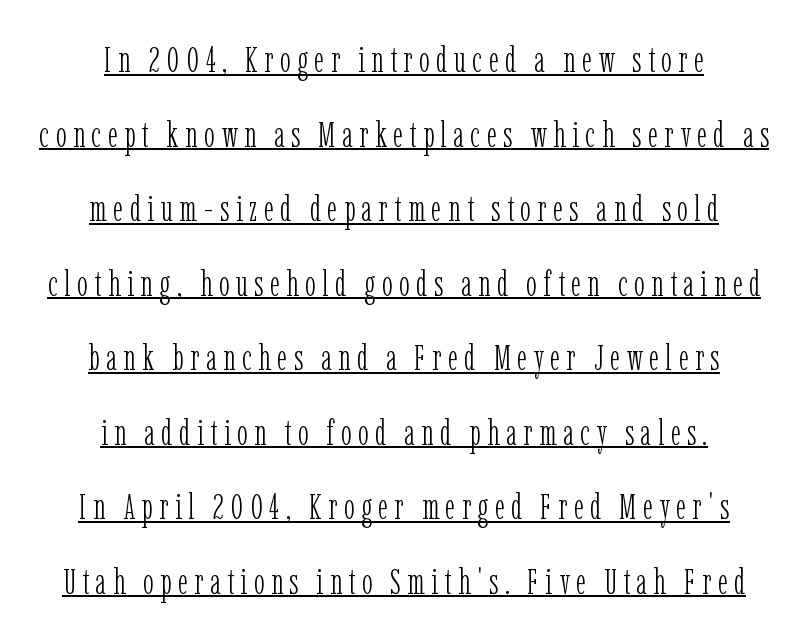
Q: Is the text bold? A: No.
Q: Is the text italic (slanted)? A: No, it is upright.
Q: Is the typeface a serif or a sans-serif typeface? A: Serif.
Q: Is the text underlined? A: Yes.
Q: How is the paragraph aligned? A: Centered.
Q: Is the spacing between lines tight, normal or loose? A: Loose.
Q: Width (condensed, normal, or wide)? A: Condensed.
Q: Stroke contrast? A: Low.
Q: x-height? A: Medium.
Q: Monospaced? A: No.
